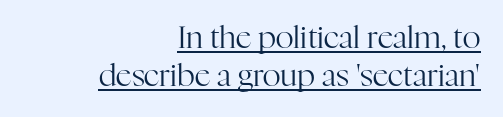
{"serif": "yes", "italic": "no", "bold": "no", "weight": "regular", "width": "normal", "stroke_contrast": "high", "x_height": "medium", "monospaced": "no", "underline": "yes", "align": "right", "line_spacing_ratio": 1.23, "letter_spacing": "normal", "letter_spacing_em": 0.0, "glyph_px": 31}
